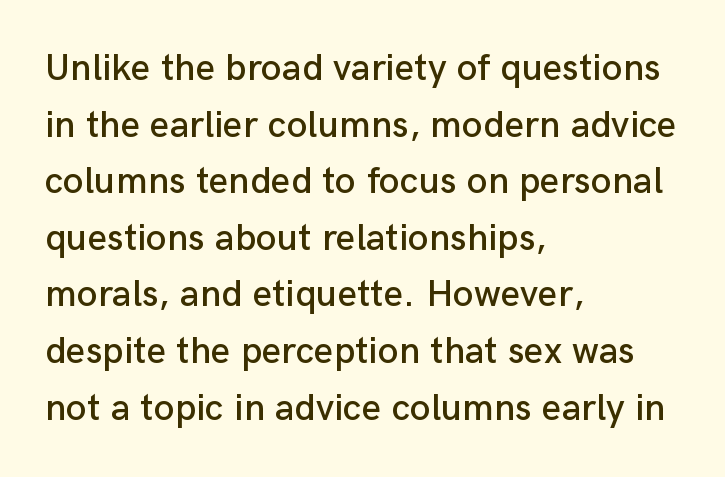
{"serif": "no", "italic": "no", "width": "normal", "stroke_contrast": "low", "x_height": "medium", "monospaced": "no", "underline": "no", "align": "left", "line_spacing": "normal", "line_spacing_ratio": 1.49, "letter_spacing": "normal", "letter_spacing_em": 0.0, "glyph_px": 38}
